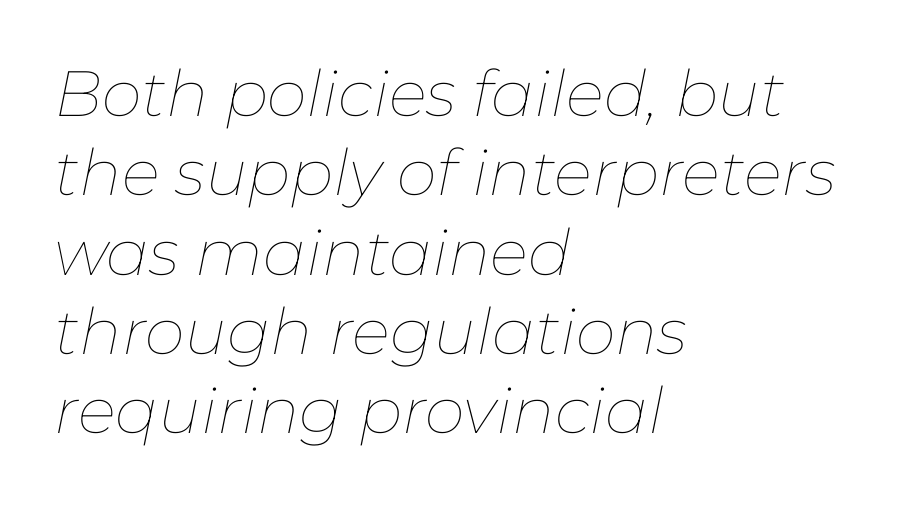
{"italic": "yes", "lean": "right", "slant_degrees": 11, "bold": "no", "weight": "thin", "width": "normal", "stroke_contrast": "low", "x_height": "medium", "monospaced": "no", "underline": "no", "align": "left", "line_spacing_ratio": 1.24, "letter_spacing": "normal", "letter_spacing_em": 0.0, "glyph_px": 64}
